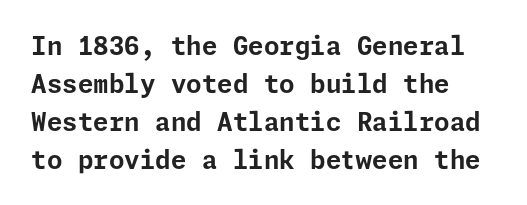
{"italic": "no", "bold": "yes", "underline": "no", "line_spacing": "normal", "line_spacing_ratio": 1.52, "letter_spacing": "normal", "letter_spacing_em": 0.0, "glyph_px": 25}
